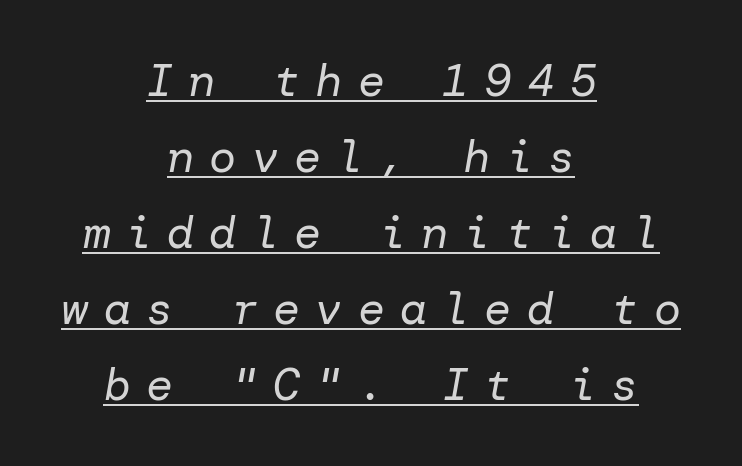
{"italic": "yes", "lean": "right", "slant_degrees": 10, "bold": "no", "weight": "regular", "width": "normal", "stroke_contrast": "low", "x_height": "medium", "underline": "yes", "align": "center", "line_spacing": "normal", "line_spacing_ratio": 1.69, "letter_spacing": "wide", "letter_spacing_em": 0.34, "glyph_px": 45}
